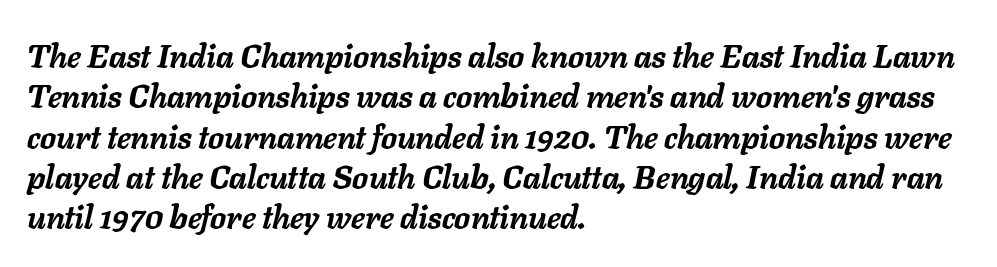
{"italic": "yes", "lean": "right", "slant_degrees": 11, "bold": "yes", "weight": "semibold", "width": "normal", "stroke_contrast": "low", "x_height": "medium", "monospaced": "no", "underline": "no", "align": "left", "line_spacing": "normal", "line_spacing_ratio": 1.26, "letter_spacing": "normal", "letter_spacing_em": 0.0, "glyph_px": 32}
